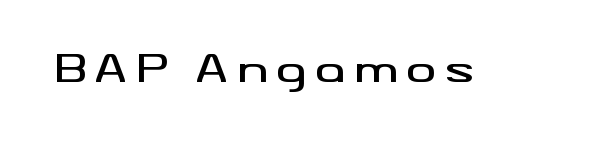
Proportional: the letters do not fall into vertical columns. Display-style spreading of the glyphs; the letterfit is very open. Tall strokes in this sample are plumb rather than angled. Each letter's strokes conclude bluntly, with no projecting serifs.
